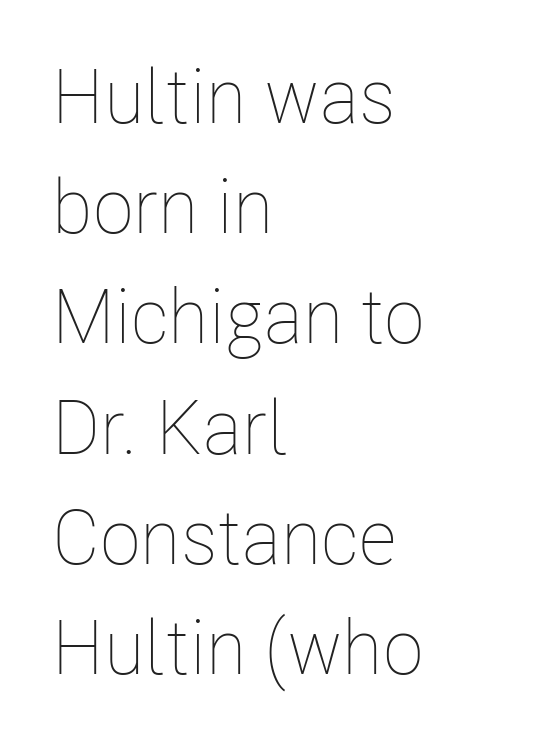
The image shows 76 px thin, condensed type, upright; set left-aligned, normal line spacing (1.45x), normal letter spacing, not underlined; low stroke contrast and a medium x-height.
